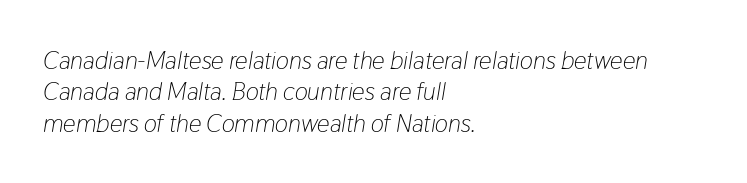
The passage shown has conventional tracking throughout. The baseline area is clear. You can tell it's italic because the verticals aren't actually vertical. Compared with typical paragraphs, the rows here are spaced about the same.
